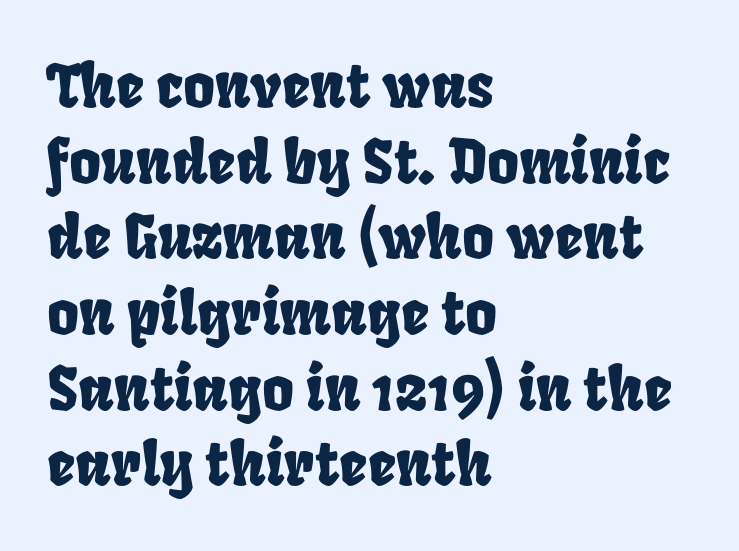
{"width": "condensed", "stroke_contrast": "low", "x_height": "large", "monospaced": "no", "underline": "no", "align": "left", "line_spacing_ratio": 1.24, "letter_spacing": "normal", "letter_spacing_em": 0.0, "glyph_px": 61}
